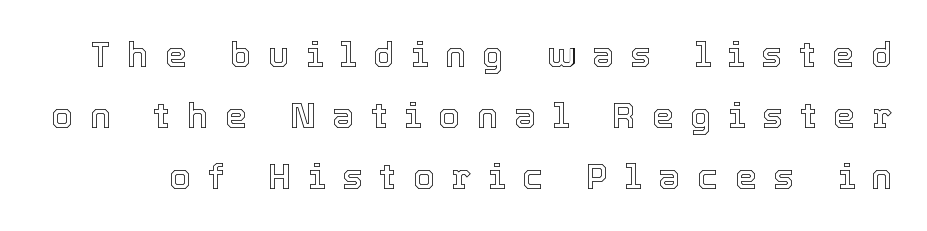
Each row of text sits above clean, open space. The letters stand upright; this is a roman face. Compared with typical body copy, the letter spacing here is much looser. Varying glyph widths throughout — classic text-font behaviour.
